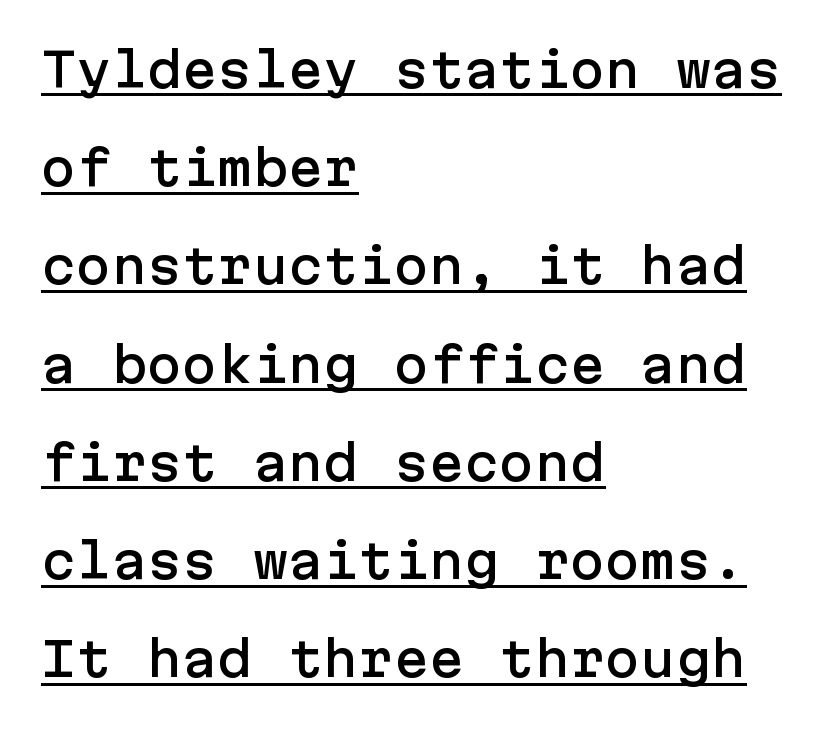
Designer's note — italics off, roman on. Is there much room between lines? Yes — plenty of vertical air separates them. Type style note: lacks serifs. Compared with a centered layout, this one pins lines to the left instead. The gaps between neighbouring characters are ordinary and unremarkable. Each line of the rendering has a horizontal stroke beneath the glyphs.
